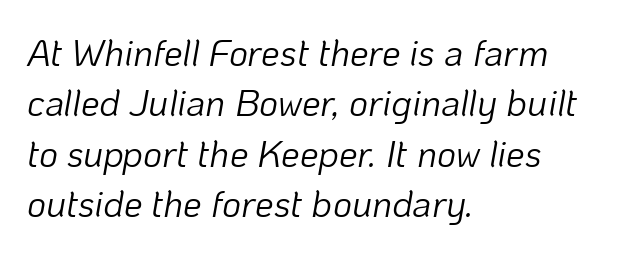
The string is rendered with underlining switched off. The rendering keeps characters at their native spacing. Leading matches the norm, producing a regular column. Does the copy run flush right? No — it runs flush left. This sample has the flowing, uneven cadence of proportional lettering. The specimen reads as italic at a glance.
